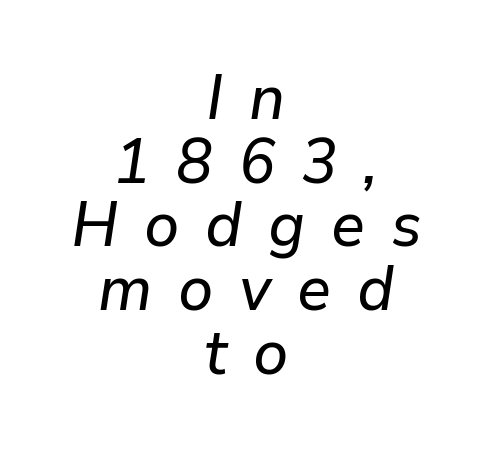
Q: Is the text italic (slanted)? A: Yes, it leans right by about 9 degrees.
Q: Is the text underlined? A: No.
Q: How is the paragraph aligned? A: Centered.
Q: Is the spacing between letters normal or unusually wide? A: Unusually wide.
Q: Is the spacing between lines tight, normal or loose? A: Tight.
Q: Width (condensed, normal, or wide)? A: Normal.
Q: Stroke contrast? A: Low.
Q: x-height? A: Medium.
Q: Monospaced? A: No.
